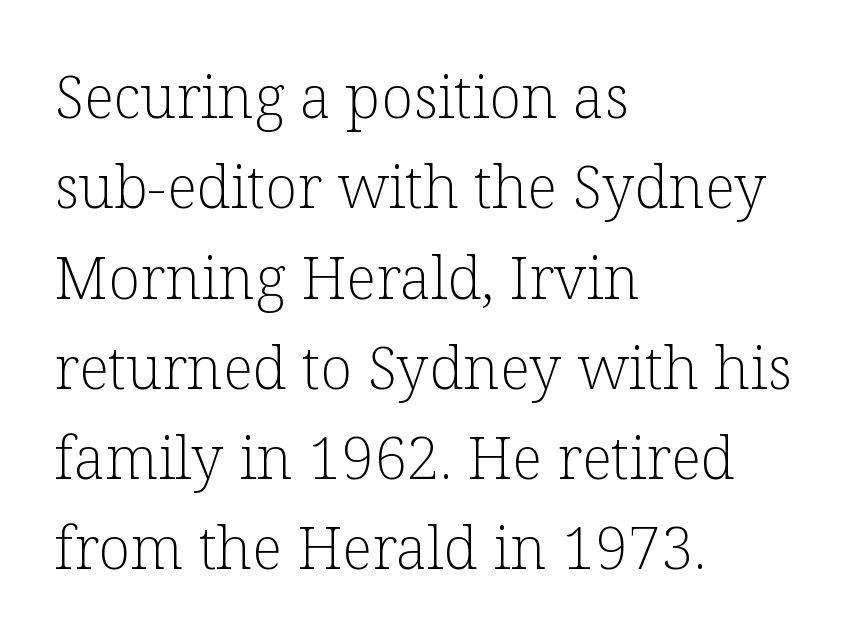
Q: Is the text bold? A: No.
Q: Is the text italic (slanted)? A: No, it is upright.
Q: Is the typeface a serif or a sans-serif typeface? A: Serif.
Q: Is the text underlined? A: No.
Q: How is the paragraph aligned? A: Left-aligned.
Q: Is the spacing between letters normal or unusually wide? A: Normal.
Q: Is the spacing between lines tight, normal or loose? A: Normal.
Q: Width (condensed, normal, or wide)? A: Normal.
Q: Stroke contrast? A: Low.
Q: x-height? A: Medium.
Q: Monospaced? A: No.
